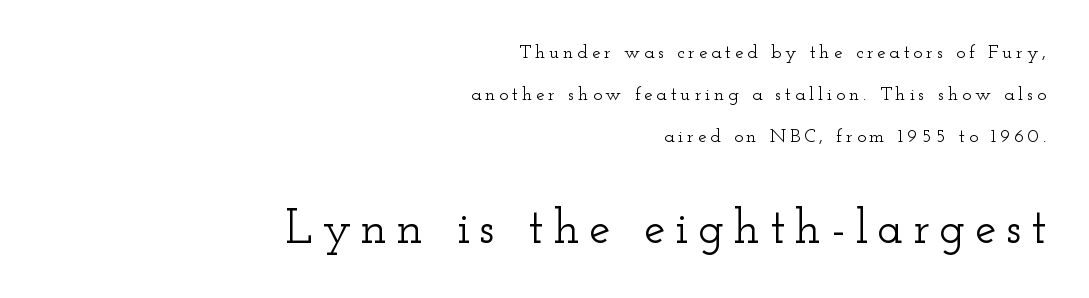
Designer's note — italics off, roman on. This sample uses expanded letter spacing, leaving extra air between glyphs. Honestly, there is no underline to notice here at all. Check where the strokes stop: tiny serifs finish them off. Where is the straight margin? On the right. Each new line begins a long way beneath the previous one.
